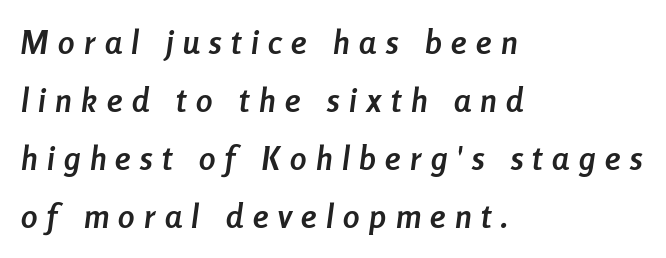
The passage shown is typed in a proportional face where columns would drift. Has an underline been added? It has not. Each glyph is drawn with heavy, bold strokes. Compared with a centered layout, this one pins lines to the left instead.
